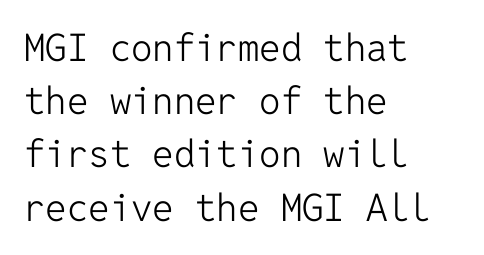
Q: Is the text bold? A: No.
Q: Is the text italic (slanted)? A: No, it is upright.
Q: Is the typeface a serif or a sans-serif typeface? A: Sans-serif.
Q: Is the text underlined? A: No.
Q: How is the paragraph aligned? A: Left-aligned.
Q: Is the spacing between letters normal or unusually wide? A: Normal.
Q: Is the spacing between lines tight, normal or loose? A: Normal.
Q: Width (condensed, normal, or wide)? A: Normal.
Q: Stroke contrast? A: Low.
Q: x-height? A: Medium.
Q: Monospaced? A: Yes.
